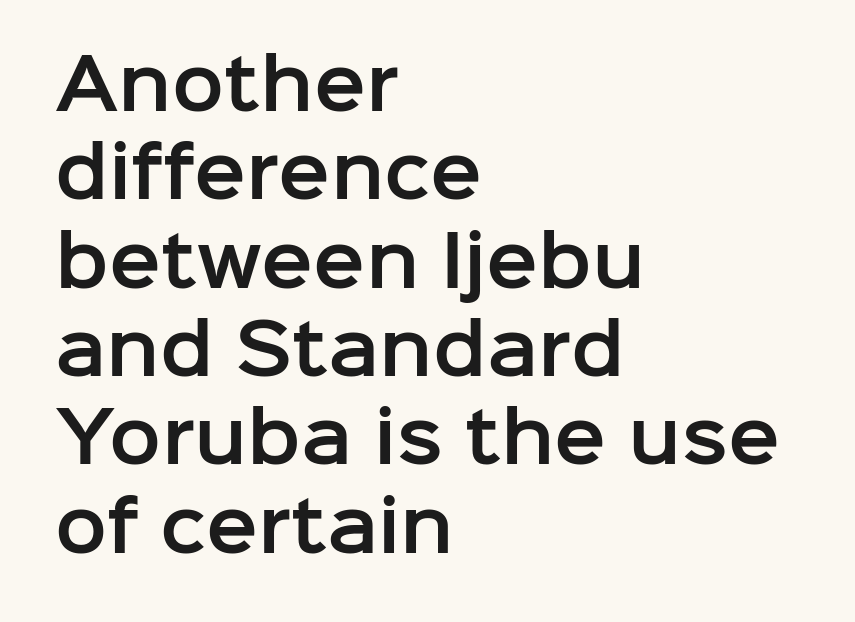
{"serif": "no", "italic": "no", "width": "normal", "stroke_contrast": "low", "x_height": "medium", "monospaced": "no", "underline": "no", "align": "left", "line_spacing": "normal", "line_spacing_ratio": 1.28, "letter_spacing": "normal", "letter_spacing_em": 0.0, "glyph_px": 69}
